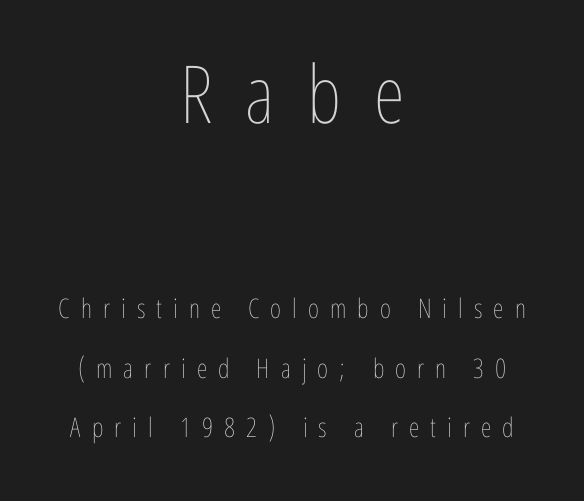
{"italic": "no", "bold": "no", "weight": "thin", "width": "condensed", "stroke_contrast": "low", "x_height": "medium", "monospaced": "no", "underline": "no", "align": "center", "line_spacing": "loose", "line_spacing_ratio": 2.22, "letter_spacing": "wide", "letter_spacing_em": 0.41, "larger_block": "first", "size_ratio": 2.96, "glyph_px": 80}
